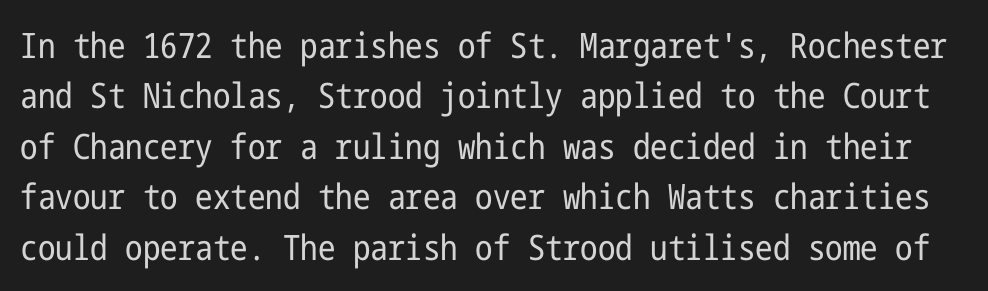
The image shows 35 px regular-weight, condensed sans-serif type, upright; set normal line spacing (1.44x), normal letter spacing, not underlined; low stroke contrast and a medium x-height.
